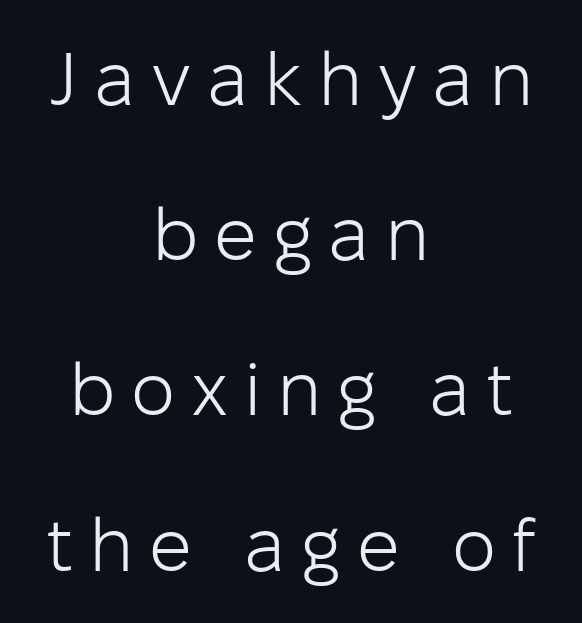
The image shows 75 px light sans-serif type, upright; set centered, loose line spacing (2.07x), unusually wide letter spacing (+0.21 em), not underlined; low stroke contrast and a medium x-height.
